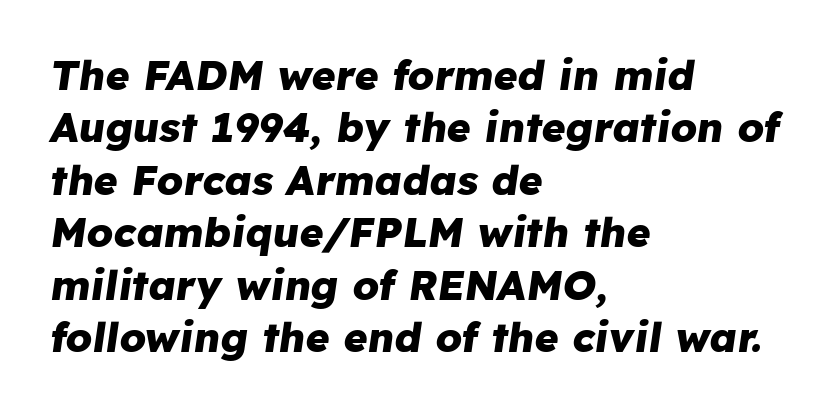
Q: Is the text bold? A: Yes.
Q: Is the text italic (slanted)? A: Yes, it leans right by about 8 degrees.
Q: Is the text underlined? A: No.
Q: How is the paragraph aligned? A: Left-aligned.
Q: Is the spacing between letters normal or unusually wide? A: Normal.
Q: Is the spacing between lines tight, normal or loose? A: Normal.
Q: Width (condensed, normal, or wide)? A: Normal.
Q: Stroke contrast? A: Low.
Q: x-height? A: Medium.
Q: Monospaced? A: No.
